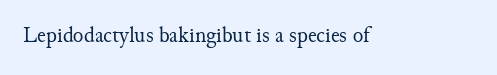
{"italic": "no", "bold": "no", "underline": "no", "letter_spacing": "normal", "letter_spacing_em": 0.0, "glyph_px": 22}
